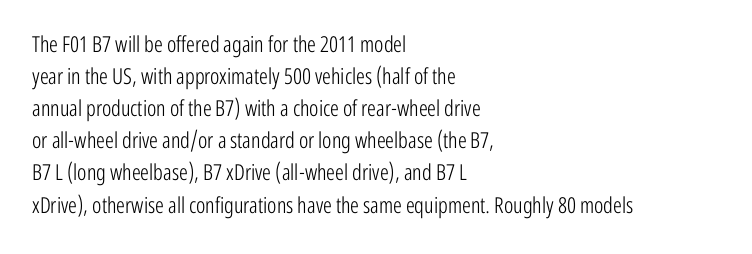
Weight: in the light-to-regular range. These lines keep a tight, regular rhythm from letter to letter. Any mark beneath the type? The region is blank. Left-aligned paragraph, ragged on the right. If you drew a line through each stem, it would be perfectly vertical. Honestly, the row spacing looks completely unremarkable.
